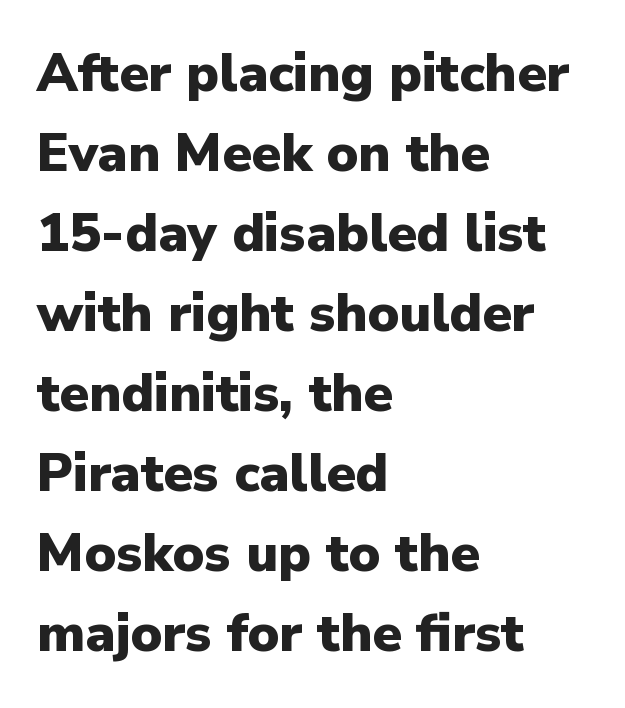
The image shows 53 px heavy sans-serif type, upright; set left-aligned, normal line spacing (1.51x), normal letter spacing, not underlined; low stroke contrast and a medium x-height.
